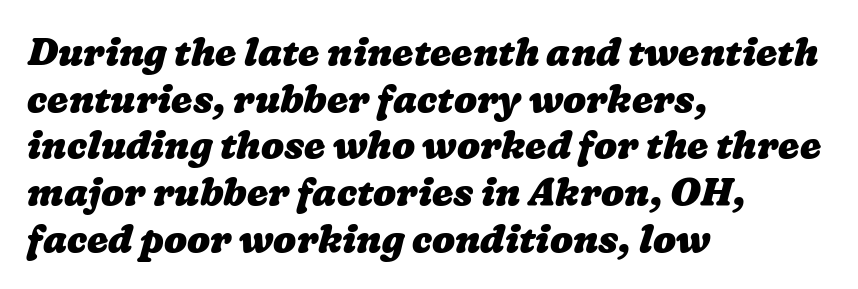
The image shows 38 px heavy, wide type; set left-aligned, line spacing 1.23x, normal letter spacing, not underlined; low stroke contrast and a medium x-height.
